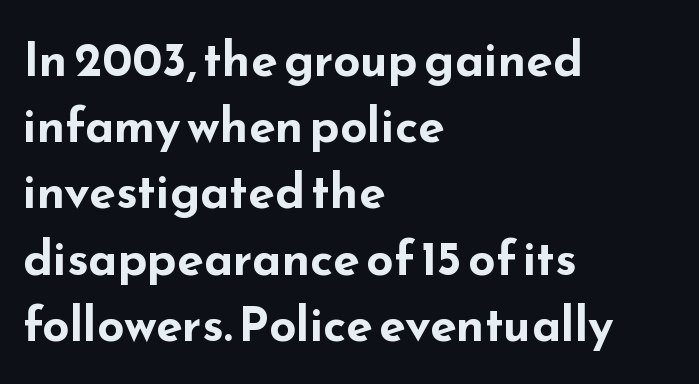
The rendering uses natural spacing where letterforms have individual widths. This block has exactly the height ordinary leading produces. Plenty of ink on the page — the face is bold. Inter-character spacing is left at the font's built-in metrics.
